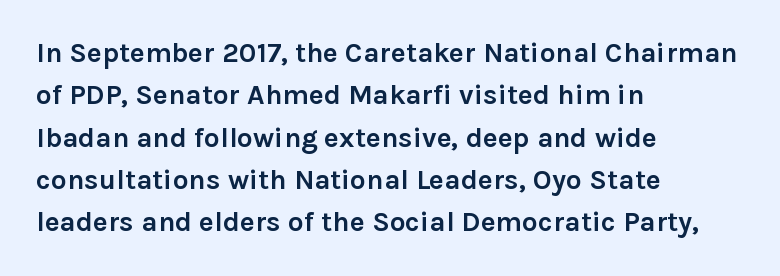
{"serif": "no", "italic": "no", "bold": "yes", "weight": "semibold", "width": "normal", "stroke_contrast": "low", "x_height": "medium", "monospaced": "no", "underline": "no", "align": "left", "line_spacing": "normal", "line_spacing_ratio": 1.51, "letter_spacing": "normal", "letter_spacing_em": 0.0, "glyph_px": 28}
